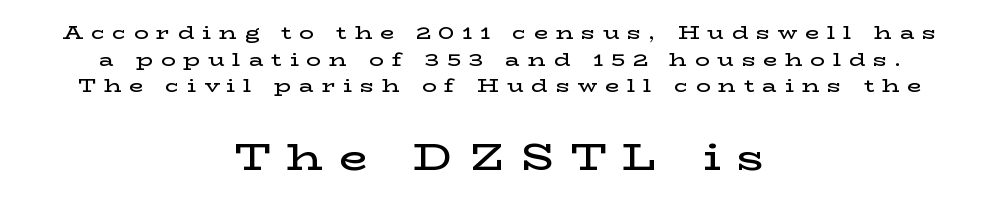
The image shows 37 px semibold, wide serif type, upright; set centered, normal line spacing (1.48x), unusually wide letter spacing (+0.44 em), not underlined; the second (bottom) block is 2.06x larger; low stroke contrast and a medium x-height.
